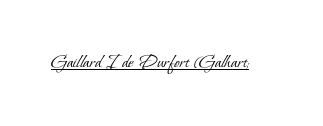
{"bold": "no", "underline": "yes", "letter_spacing": "normal", "letter_spacing_em": 0.0, "glyph_px": 20}
